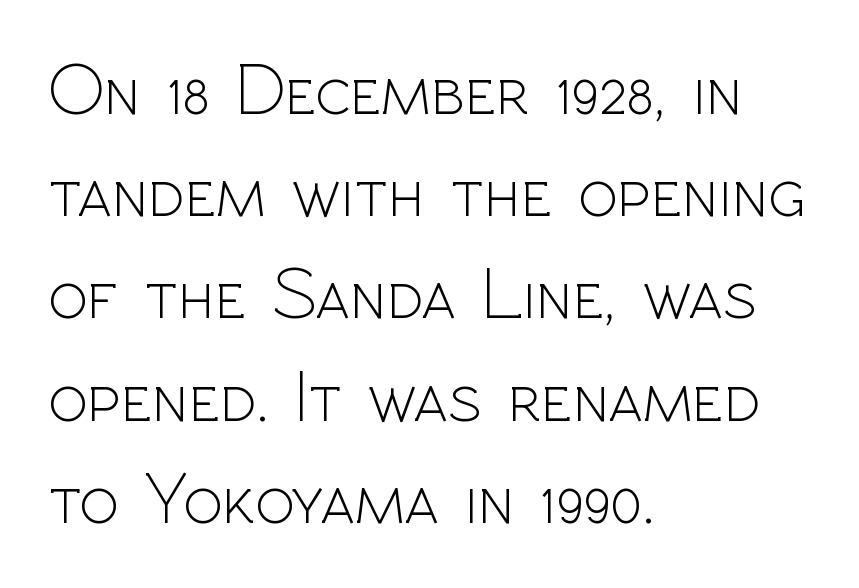
Q: Is the text bold? A: No.
Q: Is the text italic (slanted)? A: No, it is upright.
Q: Is the typeface a serif or a sans-serif typeface? A: Sans-serif.
Q: Is the text underlined? A: No.
Q: How is the paragraph aligned? A: Left-aligned.
Q: Is the spacing between letters normal or unusually wide? A: Normal.
Q: Is the spacing between lines tight, normal or loose? A: Normal.
Q: Width (condensed, normal, or wide)? A: Normal.
Q: x-height? A: Medium.
Q: Monospaced? A: No.
